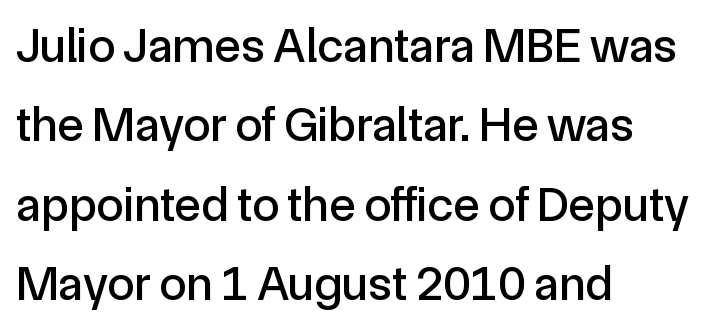
Quick note: interline space is typical. Spacing verdict: proportional, widths tailored to each character. The letters stand straight up with perfectly vertical stems. Descender tails drop into unmarked territory. In CSS terms this would be text-align: left. Examine the stroke ends and you'll find no serifs.
